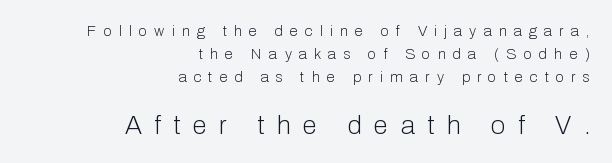
The image shows 26 px text type, upright; set right-aligned, normal line spacing (1.52x), unusually wide letter spacing (+0.48 em), not underlined; the second (bottom) block is 1.73x larger.
